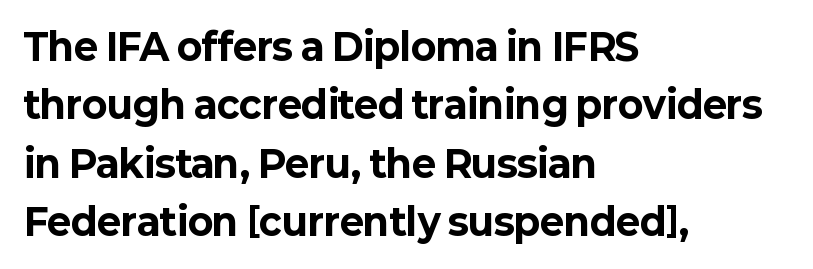
Q: Is the text bold? A: Yes.
Q: Is the text italic (slanted)? A: No, it is upright.
Q: Is the typeface a serif or a sans-serif typeface? A: Sans-serif.
Q: Is the text underlined? A: No.
Q: How is the paragraph aligned? A: Left-aligned.
Q: Is the spacing between letters normal or unusually wide? A: Normal.
Q: Is the spacing between lines tight, normal or loose? A: Normal.
Q: Width (condensed, normal, or wide)? A: Normal.
Q: Stroke contrast? A: Low.
Q: x-height? A: Medium.
Q: Monospaced? A: No.
